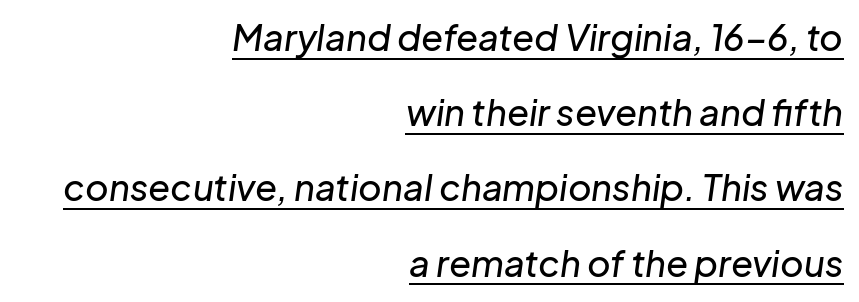
Q: Is the text italic (slanted)? A: Yes, it leans right by about 8 degrees.
Q: Is the text underlined? A: Yes.
Q: How is the paragraph aligned? A: Right-aligned.
Q: Is the spacing between letters normal or unusually wide? A: Normal.
Q: Is the spacing between lines tight, normal or loose? A: Loose.
Q: Width (condensed, normal, or wide)? A: Normal.
Q: Stroke contrast? A: Low.
Q: x-height? A: Medium.
Q: Monospaced? A: No.
